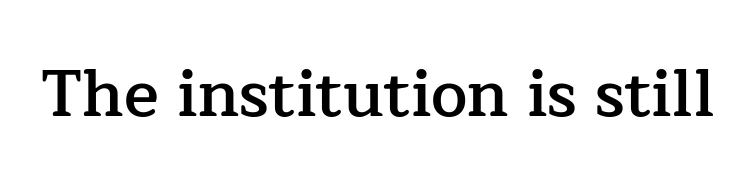
The image shows 65 px semibold serif type, upright; set normal letter spacing, not underlined; low stroke contrast and a medium x-height.
